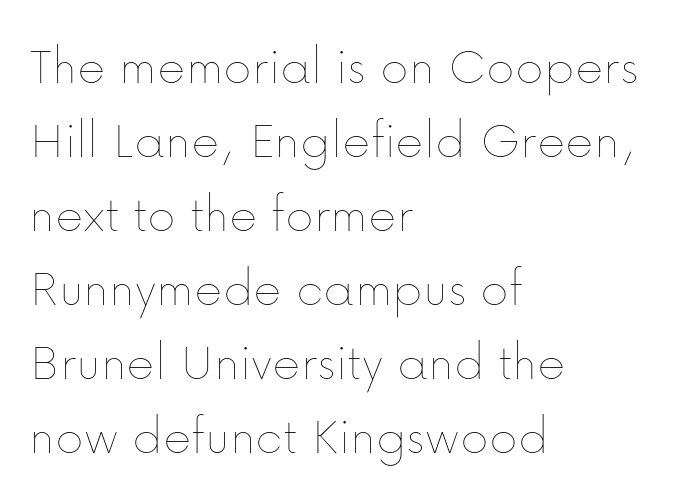
{"italic": "no", "bold": "no", "weight": "thin", "width": "normal", "stroke_contrast": "low", "x_height": "medium", "monospaced": "no", "underline": "no", "align": "left", "line_spacing": "normal", "line_spacing_ratio": 1.37, "letter_spacing": "normal", "letter_spacing_em": 0.0, "glyph_px": 54}
